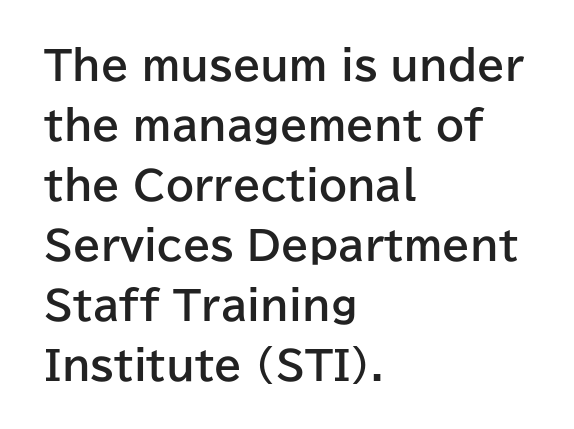
Evenly set lines give the paragraph a standard silhouette. Does the lettering tilt? It doesn't — this is upright. Heft: maximum for text — a bold. These lines stack with their left ends in a neat column. Spacing between characters is what you'd get straight out of the box.
